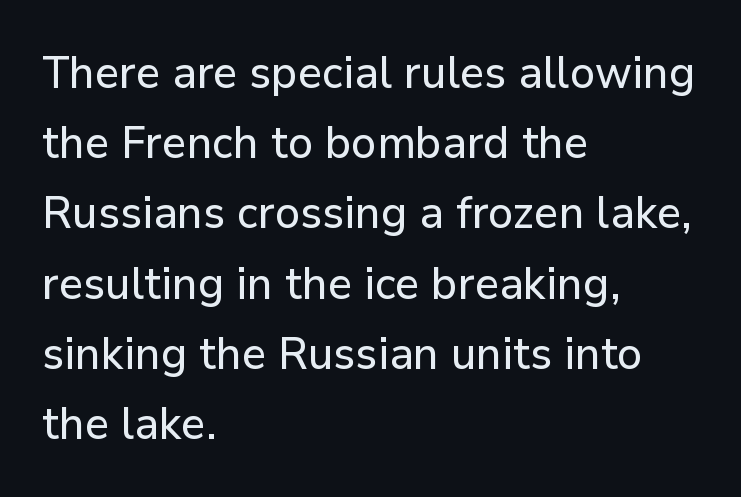
The image shows 45 px sans-serif type, upright; set left-aligned, normal line spacing (1.56x), normal letter spacing, not underlined; low stroke contrast and a medium x-height.
